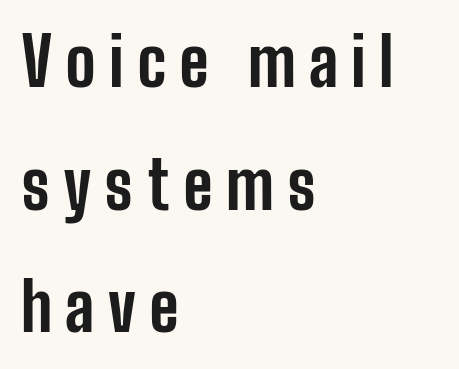
{"serif": "no", "italic": "no", "bold": "yes", "weight": "bold", "width": "condensed", "stroke_contrast": "low", "x_height": "medium", "monospaced": "no", "underline": "no", "align": "left", "line_spacing_ratio": 1.83, "glyph_px": 67}
